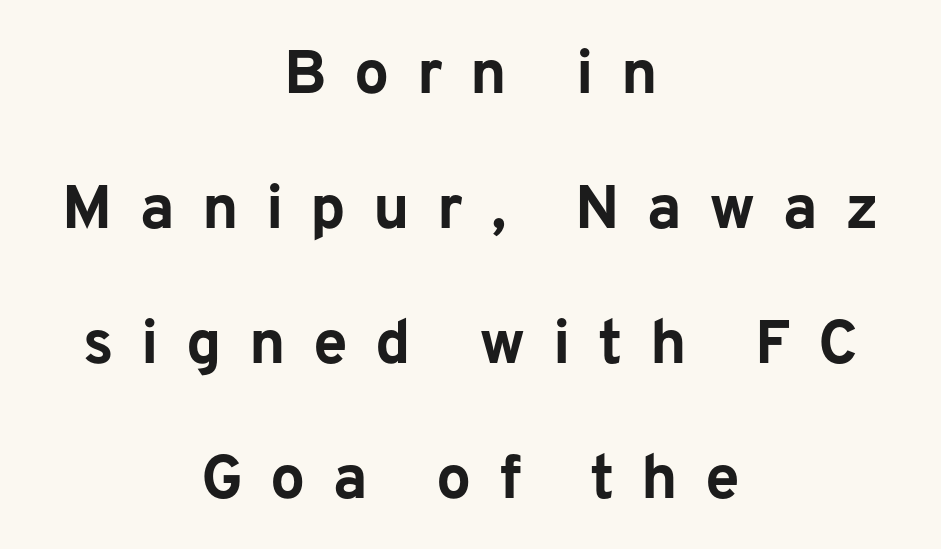
{"serif": "no", "italic": "no", "bold": "yes", "weight": "bold", "width": "normal", "stroke_contrast": "low", "x_height": "medium", "monospaced": "no", "underline": "no", "align": "center", "line_spacing": "loose", "line_spacing_ratio": 2.18, "letter_spacing": "wide", "letter_spacing_em": 0.44, "glyph_px": 62}
